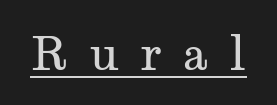
Q: Is the text bold? A: No.
Q: Is the text italic (slanted)? A: No, it is upright.
Q: Is the typeface a serif or a sans-serif typeface? A: Serif.
Q: Is the text underlined? A: Yes.
Q: Is the spacing between letters normal or unusually wide? A: Unusually wide.
Q: Width (condensed, normal, or wide)? A: Wide.
Q: Stroke contrast? A: Medium.
Q: x-height? A: Medium.
Q: Monospaced? A: No.
